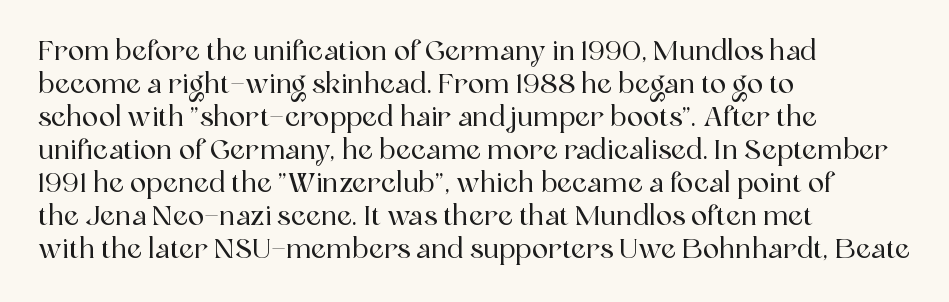
No extra tracking has been applied to these lines. Check the space under the baseline: it is left empty. The font's upright variant was chosen for this text. Casual observation: everything's shoved over to the left.
